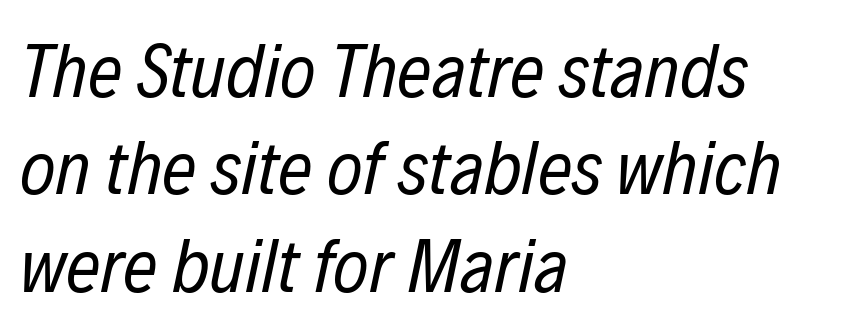
{"italic": "yes", "lean": "right", "slant_degrees": 12, "bold": "no", "weight": "regular", "width": "condensed", "stroke_contrast": "low", "x_height": "medium", "monospaced": "no", "underline": "no", "align": "left", "line_spacing": "normal", "line_spacing_ratio": 1.28, "letter_spacing": "normal", "letter_spacing_em": 0.0, "glyph_px": 76}
